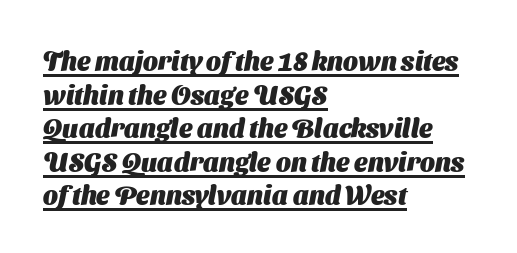
Q: Is the text bold? A: Yes.
Q: Is the text underlined? A: Yes.
Q: How is the paragraph aligned? A: Left-aligned.
Q: Is the spacing between letters normal or unusually wide? A: Normal.
Q: Is the spacing between lines tight, normal or loose? A: Normal.
